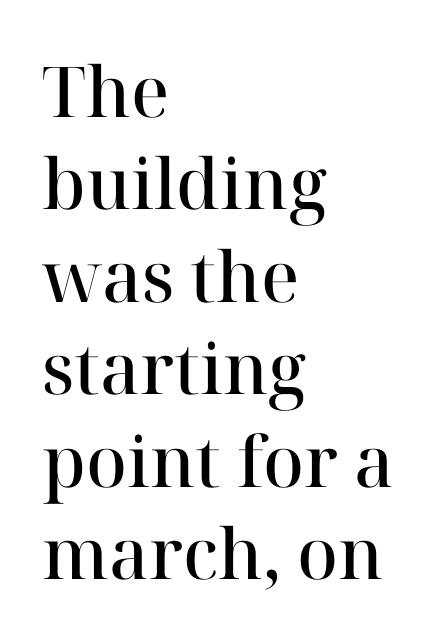
Honestly, the row spacing looks completely unremarkable. The specimen reads as upright at a glance. Lines of text with bare space underneath. Notice the strokes are somewhat thickened but not fully heavy: this is a semibold. Type style note: has serifs.
